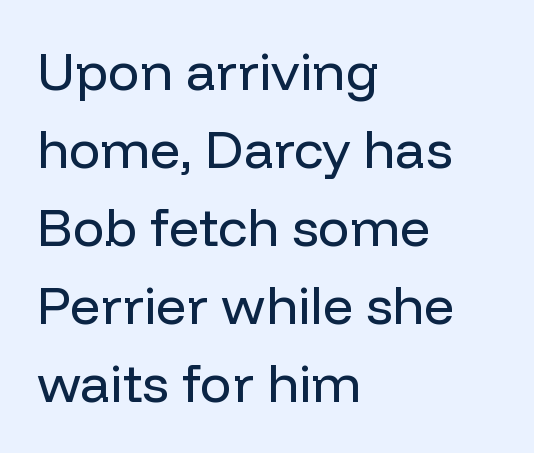
Interline gaps are of average width in this sample. Stems here are at most as thick as an everyday book face. Typeset ragged right — the left edge is the straight one. These lines are composed in type without serifs. Spacing verdict: proportional, widths tailored to each character.
